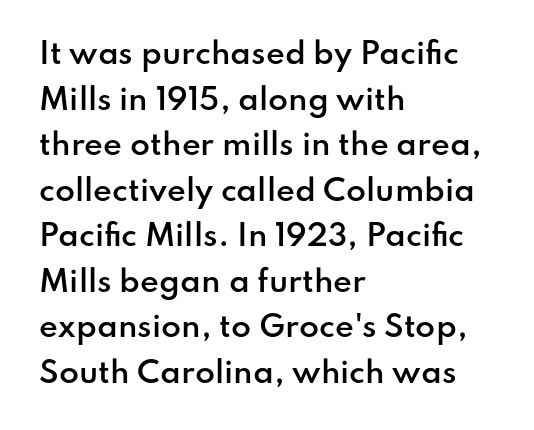
{"serif": "no", "italic": "no", "bold": "semi", "weight": "semibold", "width": "normal", "stroke_contrast": "low", "x_height": "small", "monospaced": "no", "underline": "no", "align": "left", "line_spacing": "normal", "line_spacing_ratio": 1.57, "letter_spacing": "normal", "letter_spacing_em": 0.0, "glyph_px": 29}
